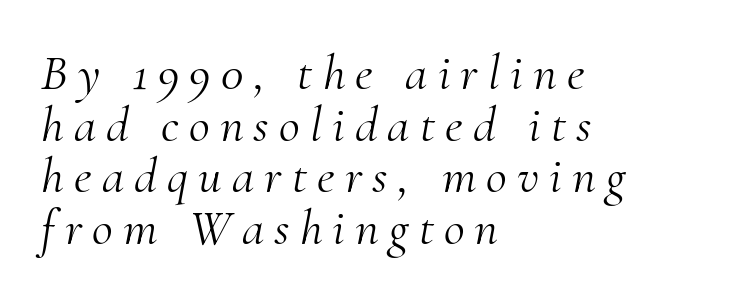
The block of text is dense from top to bottom, with scant space between rows. Proportional: the letters do not fall into vertical columns. The typesetter chose a ragged-right arrangement here. Substantial extra tracking has been applied to these lines.
